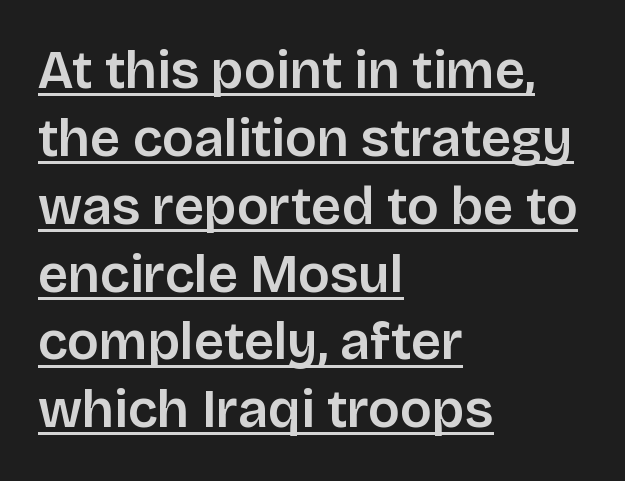
Words appear dense and cohesive because spacing is normal. Looks like regular typesetting: each glyph gets only the width it needs. You can tell from the bare stems that sans-serif type was used. Tall strokes in this sample are plumb rather than angled. Rows of type keep a routine distance in the vertical direction.
